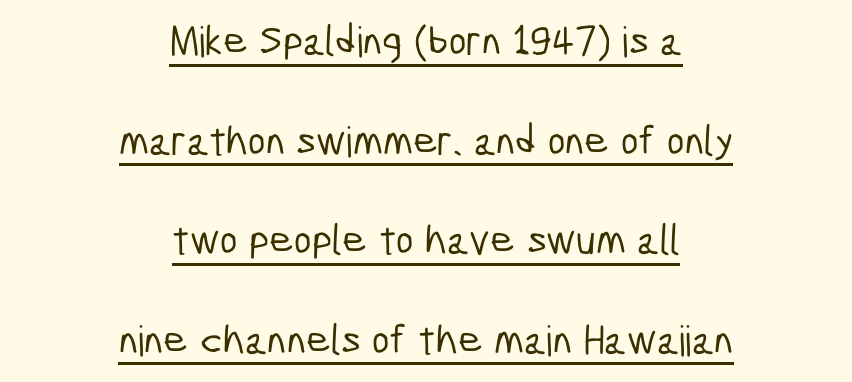
The image shows 42 px condensed sans-serif type; set centered, loose line spacing (2.37x), normal letter spacing, underlined; low stroke contrast and a medium x-height.
